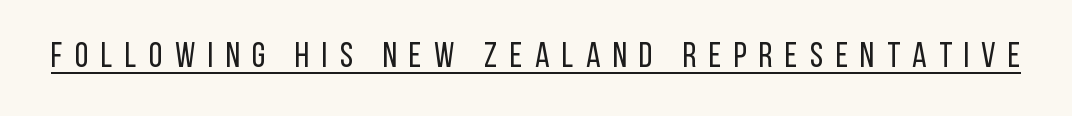
Q: Is the text bold? A: No.
Q: Is the text italic (slanted)? A: No, it is upright.
Q: Is the typeface a serif or a sans-serif typeface? A: Sans-serif.
Q: Is the text underlined? A: Yes.
Q: Is the spacing between letters normal or unusually wide? A: Unusually wide.
Q: Width (condensed, normal, or wide)? A: Condensed.
Q: Stroke contrast? A: Low.
Q: x-height? A: Large.
Q: Monospaced? A: No.
